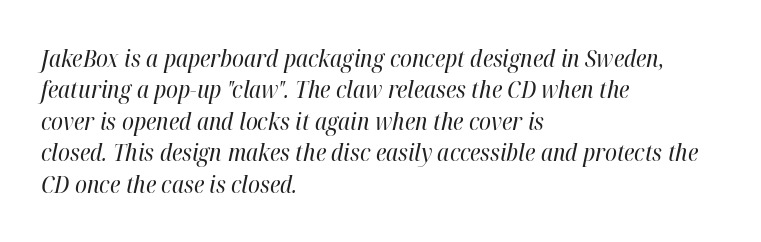
The image shows 24 px text type, italic (leaning right); set left-aligned, normal line spacing (1.31x), normal letter spacing, not underlined.
